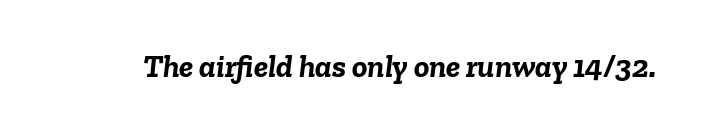
The image shows 32 px semibold type, italic (leaning right); set normal letter spacing, not underlined; low stroke contrast and a medium x-height.
